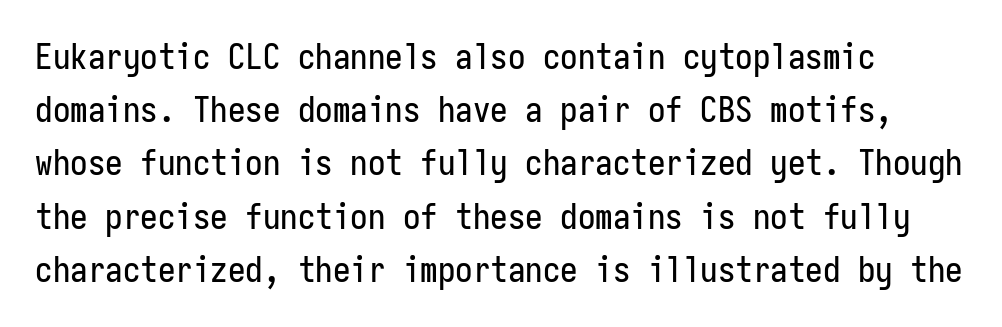
Regarding leading, the lines here are spaced in the standard way. Upright lettering throughout. You can tell from the bare stems that sans-serif type was used. Each letter, wide or thin by design, is forced into the same width here. Descenders are the only things crossing below the line. Characters follow at the spacing the type designer built in.
